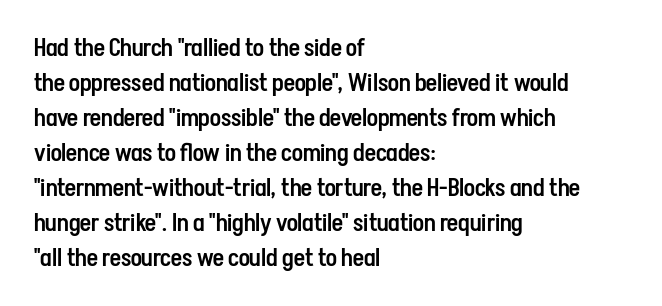
Leading matches the norm, producing a regular column. This sample uses an upright cut, with every glyph sitting square on the baseline. A fair bit of extra ink — the face is semibold, not bold. Does the copy run flush right? No — it runs flush left. This rendering features lettering with no underline. Between one letter and the next there's only the usual sliver of space.
